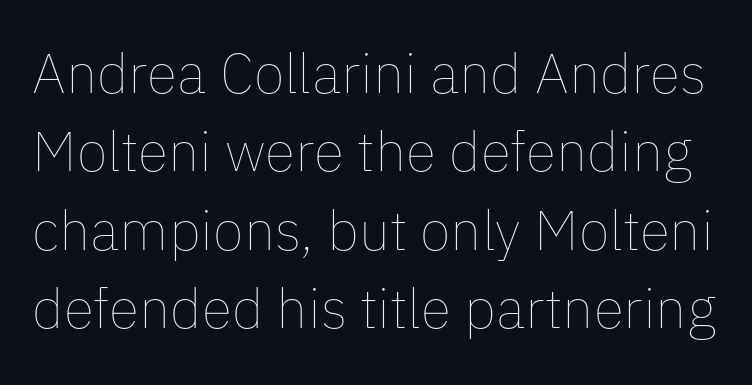
The image shows 56 px thin type, upright; set normal line spacing (1.4x), normal letter spacing, not underlined; low stroke contrast and a medium x-height.
